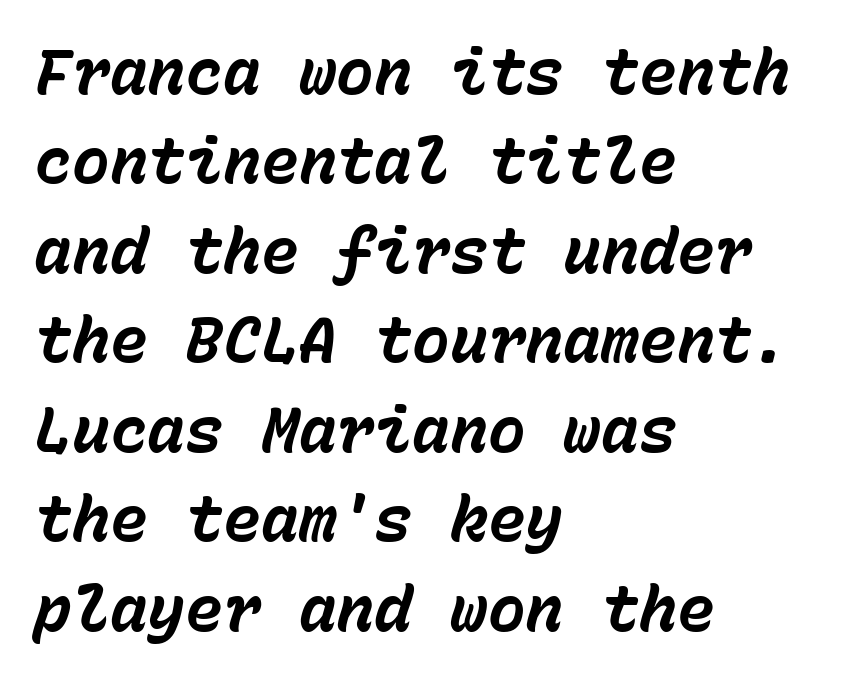
The image shows 63 px bold type, italic (leaning right), monospaced; set left-aligned, normal line spacing (1.42x), normal letter spacing, not underlined; low stroke contrast and a medium x-height.
